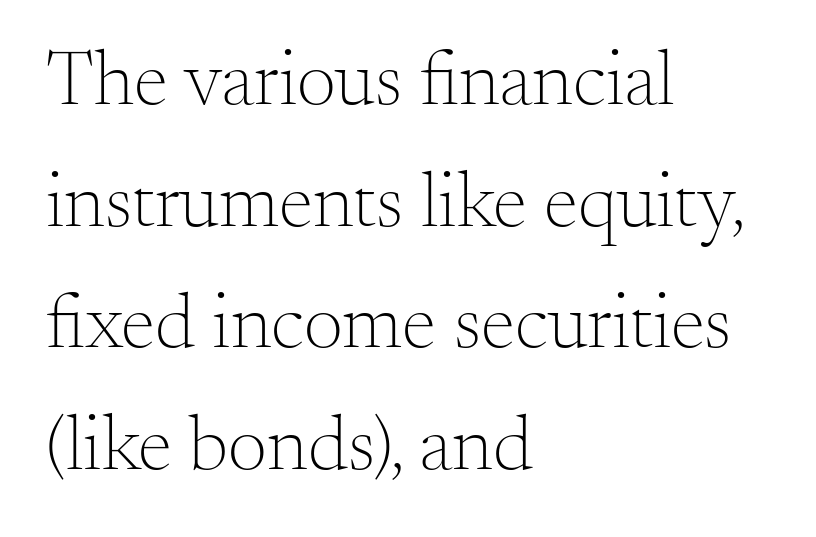
{"serif": "yes", "italic": "no", "bold": "no", "weight": "light", "width": "normal", "stroke_contrast": "medium", "x_height": "small", "monospaced": "no", "underline": "no", "align": "left", "line_spacing": "normal", "line_spacing_ratio": 1.56, "letter_spacing": "normal", "letter_spacing_em": 0.0, "glyph_px": 78}
